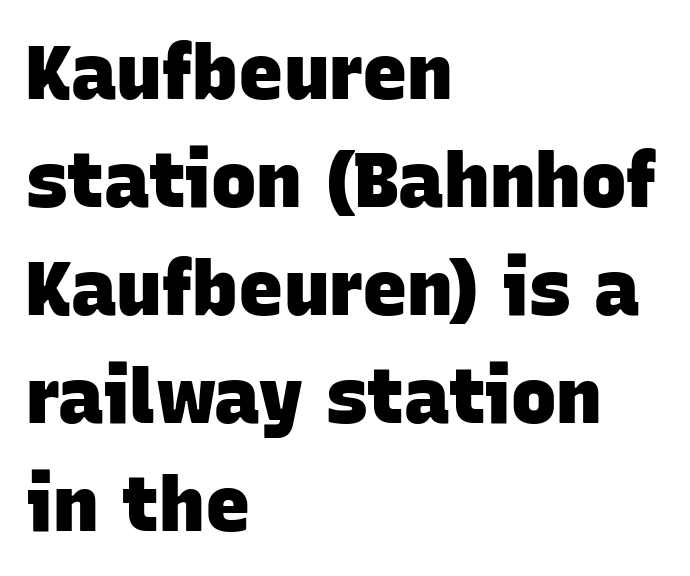
The image shows 76 px heavy sans-serif type; set left-aligned, normal line spacing (1.42x), normal letter spacing, not underlined; low stroke contrast and a large x-height.
